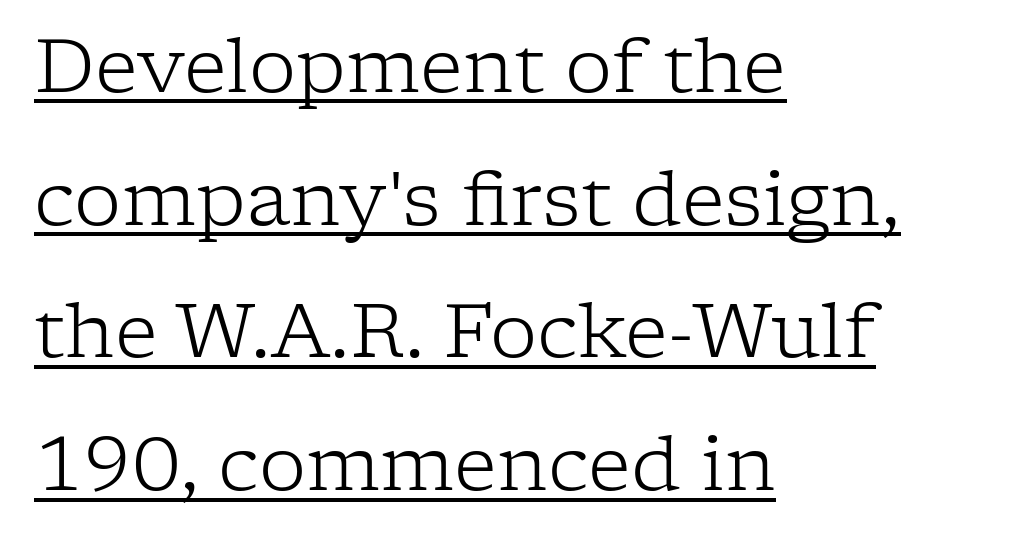
{"serif": "yes", "italic": "no", "bold": "no", "weight": "light", "width": "normal", "stroke_contrast": "low", "x_height": "medium", "monospaced": "no", "underline": "yes", "align": "left", "line_spacing_ratio": 1.77, "letter_spacing": "normal", "letter_spacing_em": 0.0, "glyph_px": 75}
